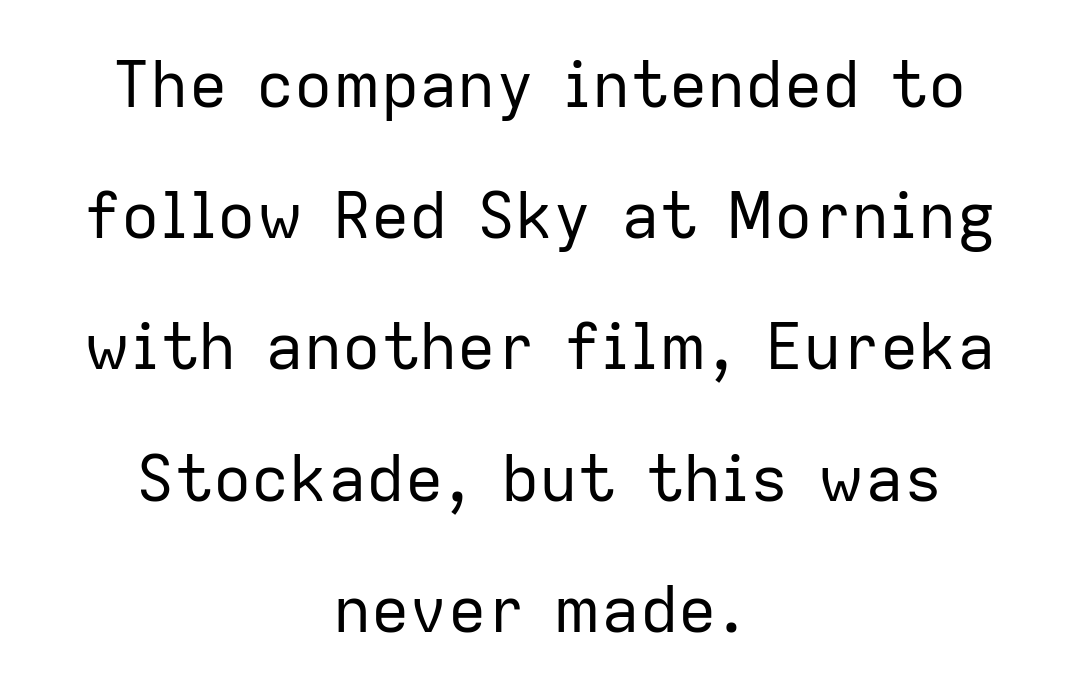
The image shows 64 px regular-weight sans-serif type, upright; set centered, loose line spacing (2.05x), normal letter spacing, not underlined; low stroke contrast and a medium x-height.
